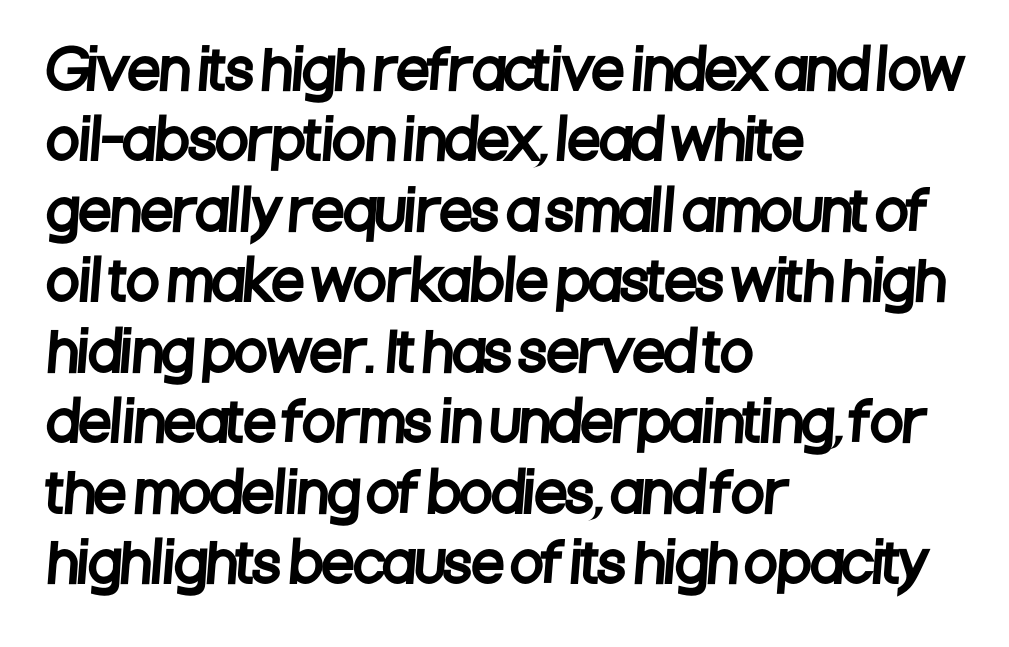
{"serif": "no", "width": "condensed", "stroke_contrast": "low", "x_height": "large", "monospaced": "no", "underline": "no", "align": "left", "line_spacing": "normal", "line_spacing_ratio": 1.33, "letter_spacing": "normal", "letter_spacing_em": 0.0, "glyph_px": 53}
